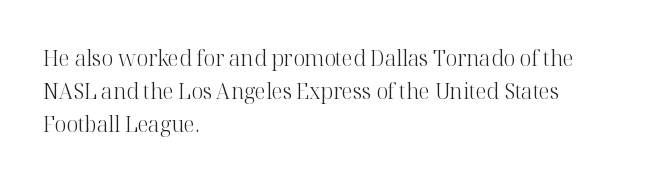
Upright lettering throughout. The rows are spaced the way most documents space them. These lines stack with their left ends in a neat column. The space beneath each line is pristine and unruled. This sample uses plain, unmodified letter spacing. Stem width sits at or under what a default text font uses.
